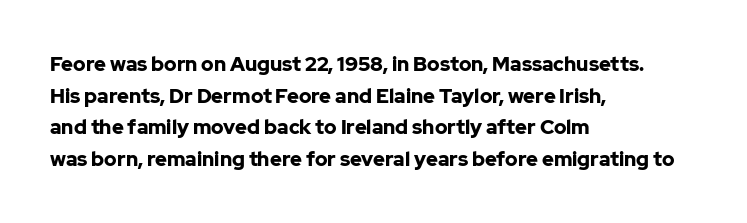
The image shows 20 px bold type, upright; set left-aligned, normal line spacing (1.58x), normal letter spacing, not underlined.
